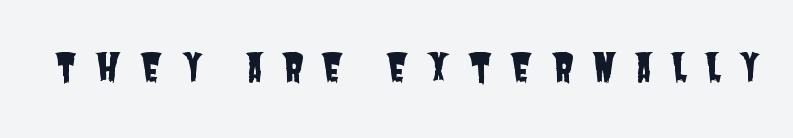
{"serif": "no", "width": "condensed", "stroke_contrast": "low", "x_height": "large", "monospaced": "no", "underline": "no", "letter_spacing": "wide", "letter_spacing_em": 0.48, "glyph_px": 37}
